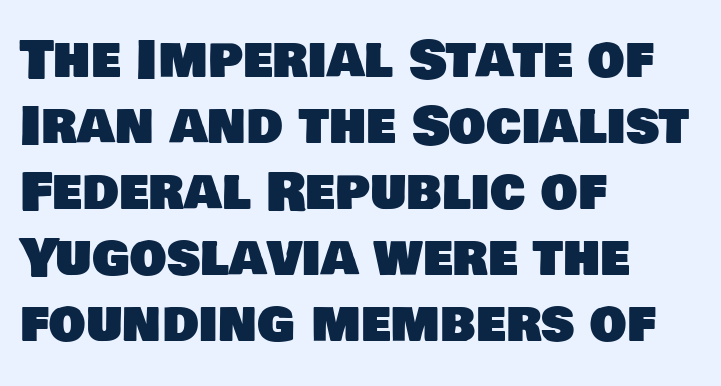
{"serif": "no", "width": "normal", "stroke_contrast": "low", "x_height": "large", "monospaced": "no", "underline": "no", "align": "left", "line_spacing": "normal", "line_spacing_ratio": 1.27, "letter_spacing": "normal", "letter_spacing_em": 0.0, "glyph_px": 52}
